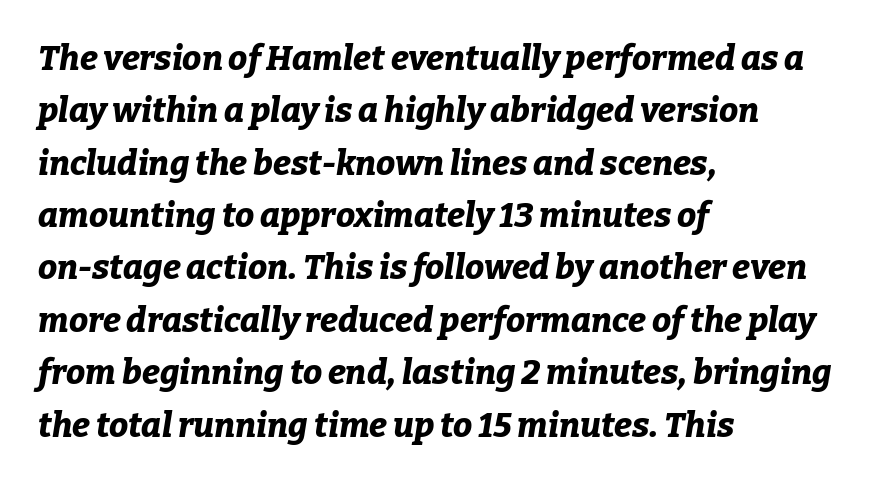
Q: Is the text bold? A: Yes.
Q: Is the text italic (slanted)? A: Yes, it leans right by about 9 degrees.
Q: Is the text underlined? A: No.
Q: How is the paragraph aligned? A: Left-aligned.
Q: Is the spacing between letters normal or unusually wide? A: Normal.
Q: Is the spacing between lines tight, normal or loose? A: Normal.
Q: Width (condensed, normal, or wide)? A: Normal.
Q: Stroke contrast? A: Low.
Q: x-height? A: Medium.
Q: Monospaced? A: No.
